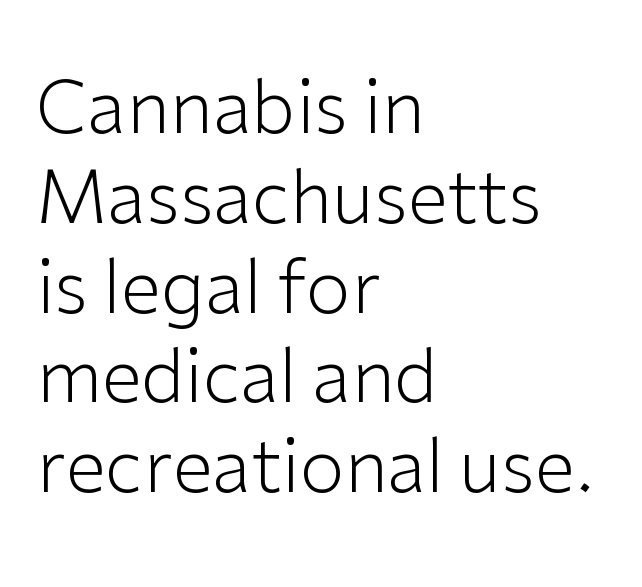
The image shows 73 px light sans-serif type, upright; set left-aligned, line spacing 1.23x, normal letter spacing, not underlined; low stroke contrast and a medium x-height.
